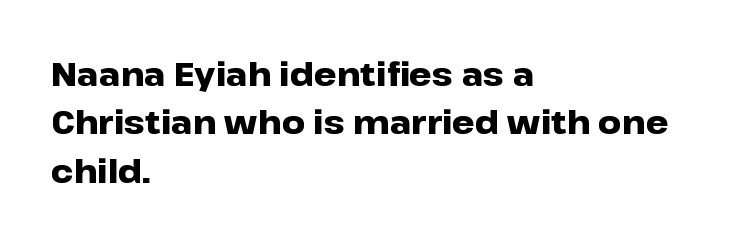
The image shows 32 px heavy, wide sans-serif type, upright; set left-aligned, normal line spacing (1.51x), normal letter spacing, not underlined; low stroke contrast and a medium x-height.
